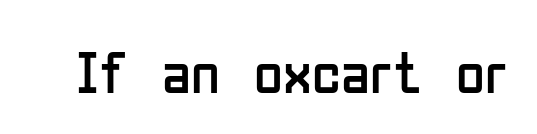
The baseline area is clear. Spacing between characters is what you'd get straight out of the box. Font category for this specimen: sans-serif. You could not count columns in this text — the font is proportionally spaced. Posture: vertical.
